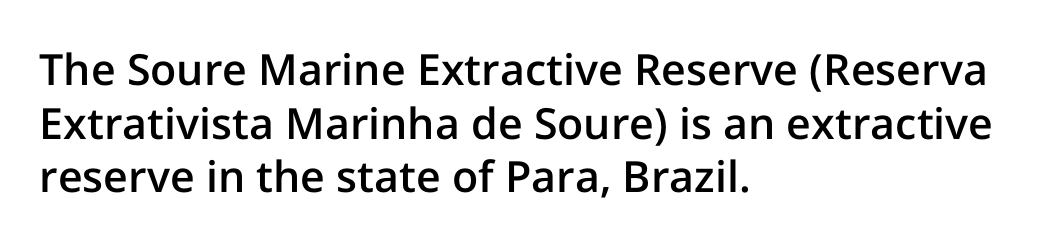
{"serif": "no", "italic": "no", "bold": "semi", "weight": "semibold", "width": "normal", "stroke_contrast": "low", "x_height": "medium", "monospaced": "no", "underline": "no", "align": "left", "line_spacing": "normal", "line_spacing_ratio": 1.25, "letter_spacing": "normal", "letter_spacing_em": 0.0, "glyph_px": 43}
